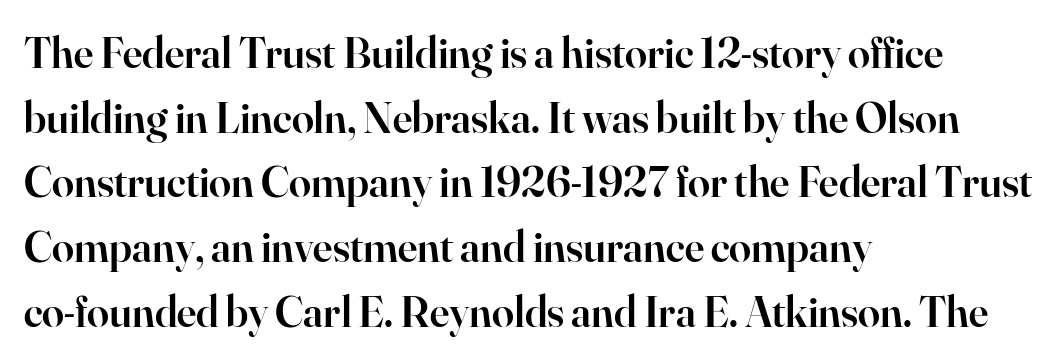
{"serif": "yes", "italic": "no", "bold": "semi", "weight": "semibold", "width": "normal", "stroke_contrast": "high", "x_height": "small", "monospaced": "no", "underline": "no", "align": "left", "line_spacing": "normal", "line_spacing_ratio": 1.47, "letter_spacing": "normal", "letter_spacing_em": 0.0, "glyph_px": 44}
